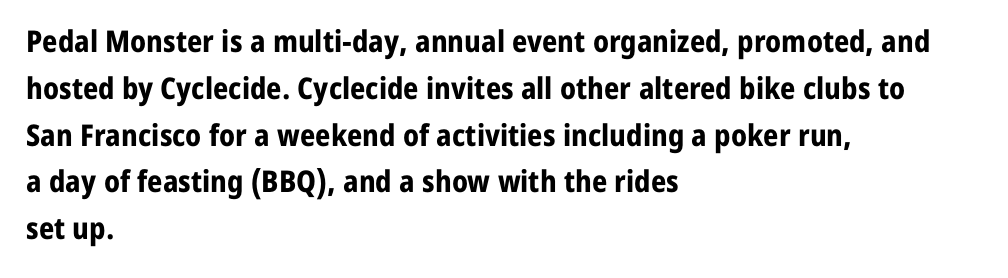
The image shows 30 px bold sans-serif type, upright; set left-aligned, normal line spacing (1.56x), normal letter spacing, not underlined; low stroke contrast and a medium x-height.
